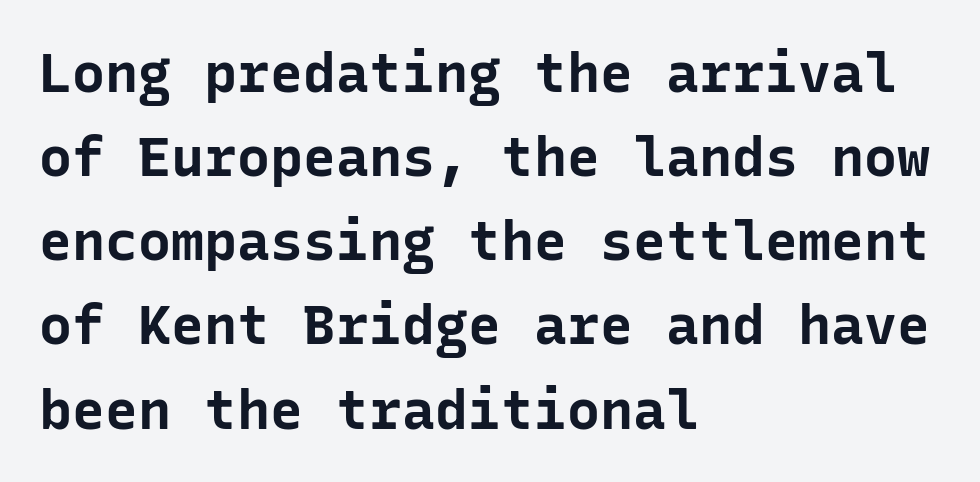
Nope, not italic — everything's standing straight. Monospaced: the letters line up in strict vertical columns. Check under the words: just untouched page. Words appear dense and cohesive because spacing is normal. The vertical gap from one line to the next is medium.
